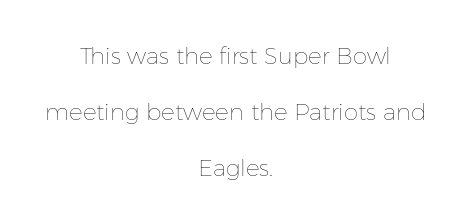
The image shows 23 px text type, upright; set centered, loose line spacing (2.43x), normal letter spacing, not underlined.
